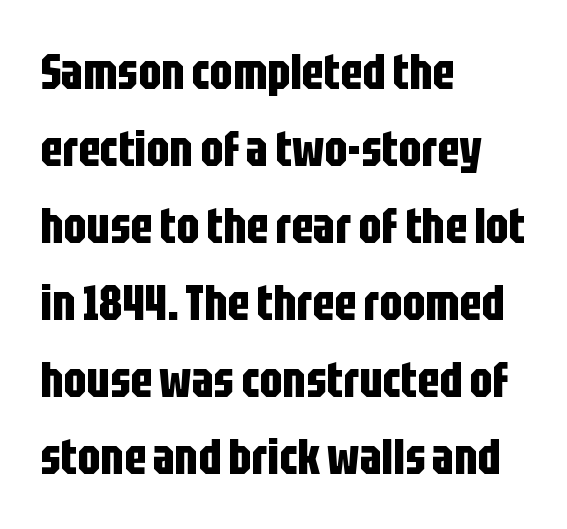
{"serif": "no", "italic": "no", "bold": "yes", "weight": "bold", "width": "condensed", "stroke_contrast": "low", "x_height": "large", "monospaced": "no", "underline": "no", "align": "left", "line_spacing": "normal", "line_spacing_ratio": 1.57, "letter_spacing": "normal", "letter_spacing_em": 0.0, "glyph_px": 49}
